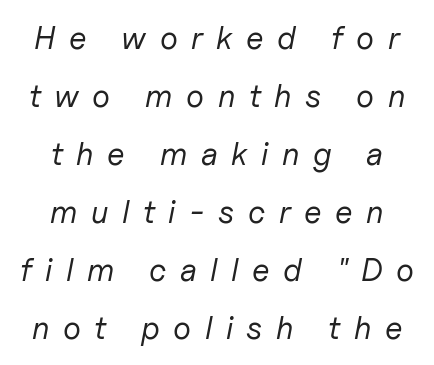
Tracking value appears strongly positive — letters spread wide. The letters advance in unequal steps, a hallmark of proportional type. The letters are slanted; this is an italic face. Ink coverage per letter is moderate at most.
